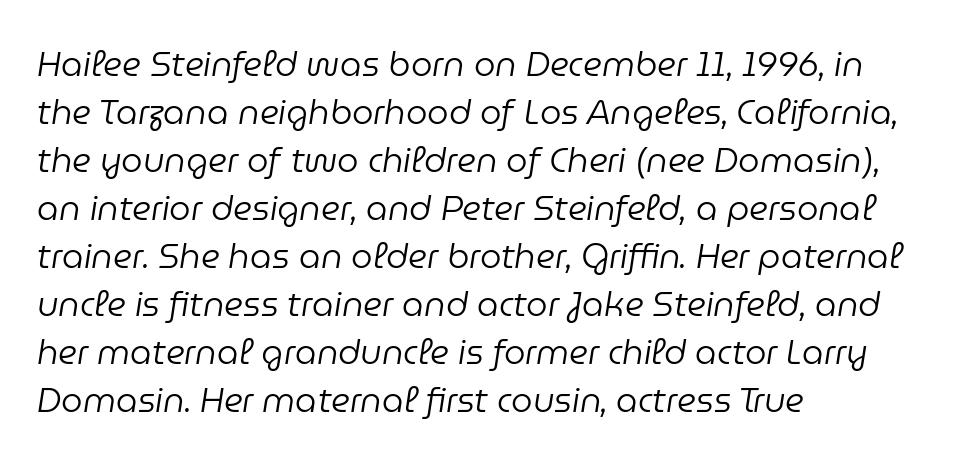
The cut favours lightness, reaching ordinary text weight at its darkest. The passage shown is typed in a proportional face where columns would drift. Check under the words: just untouched page. Glyph-to-glyph distance matches everyday printed text. The rendering applies a slant to the glyphs.
